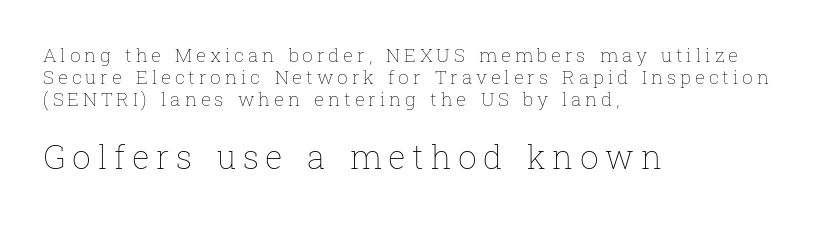
Q: Is the text bold? A: No.
Q: Is the text italic (slanted)? A: No, it is upright.
Q: Is the text underlined? A: No.
Q: How is the paragraph aligned? A: Left-aligned.
Q: Is the spacing between letters normal or unusually wide? A: Unusually wide.
Q: Which block of text is set in a larger size, the first (top) or the second (bottom)? A: The second (bottom) one.
Q: Width (condensed, normal, or wide)? A: Normal.
Q: Stroke contrast? A: Low.
Q: x-height? A: Medium.
Q: Monospaced? A: No.
